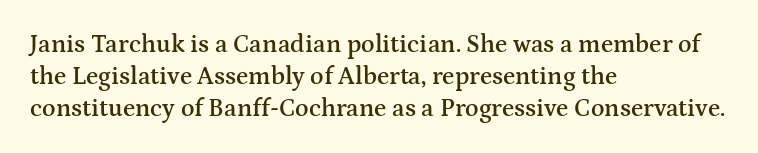
Q: Is the text bold? A: Semi-bold.
Q: Is the text italic (slanted)? A: No, it is upright.
Q: Is the text underlined? A: No.
Q: How is the paragraph aligned? A: Left-aligned.
Q: Is the spacing between letters normal or unusually wide? A: Normal.
Q: Is the spacing between lines tight, normal or loose? A: Normal.
